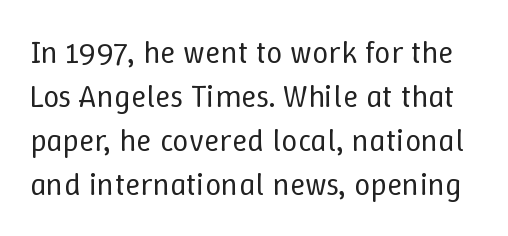
Q: Is the text bold? A: No.
Q: Is the text italic (slanted)? A: No, it is upright.
Q: Is the text underlined? A: No.
Q: Is the spacing between letters normal or unusually wide? A: Normal.
Q: Is the spacing between lines tight, normal or loose? A: Normal.
Q: Width (condensed, normal, or wide)? A: Normal.
Q: Stroke contrast? A: Low.
Q: x-height? A: Medium.
Q: Monospaced? A: No.
